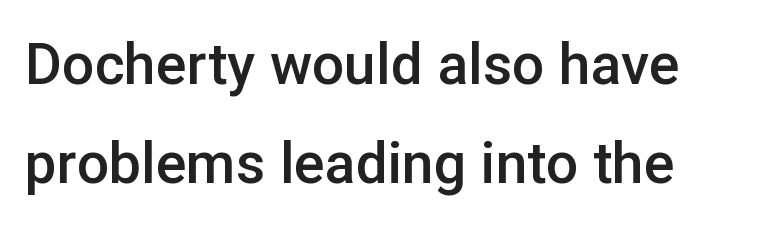
Q: Is the text bold? A: Semi-bold.
Q: Is the text italic (slanted)? A: No, it is upright.
Q: Is the typeface a serif or a sans-serif typeface? A: Sans-serif.
Q: Is the text underlined? A: No.
Q: How is the paragraph aligned? A: Left-aligned.
Q: Is the spacing between letters normal or unusually wide? A: Normal.
Q: Width (condensed, normal, or wide)? A: Normal.
Q: Stroke contrast? A: Low.
Q: x-height? A: Medium.
Q: Monospaced? A: No.
